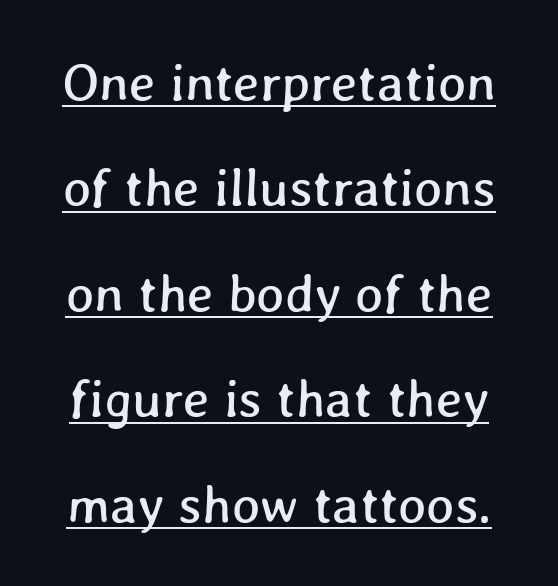
The glyphs are accompanied by a horizontal stroke just below them. You could not count columns in this text — the font is proportionally spaced. Quick note: interline space is abundant. The face used here is rendered with its standard letterfit.
